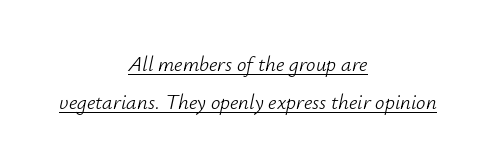
Characters are canted at an angle relative to the baseline's perpendicular. Somebody hit Ctrl+U on this one — the words are underlined. The face looks like a standard text weight, possibly lighter. The letters sit at their default tracking, neither squeezed nor spread. The typesetter chose a symmetrical, centered arrangement here.
